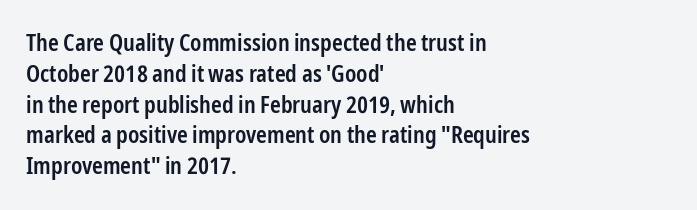
The image shows 23 px text type, upright; set left-aligned, normal line spacing (1.34x), normal letter spacing, not underlined.
